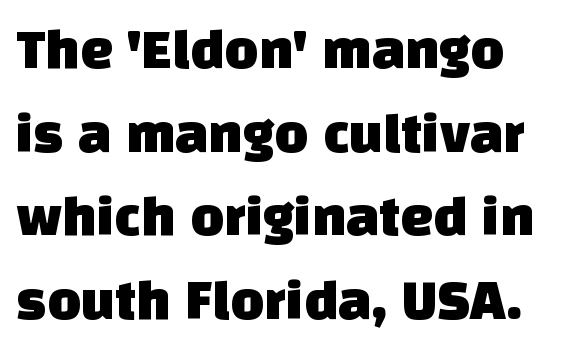
The image shows 58 px sans-serif type; set normal line spacing (1.44x), normal letter spacing, not underlined; low stroke contrast and a large x-height.
